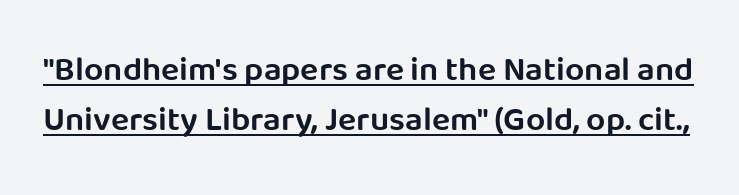
The image shows 34 px semibold sans-serif type, upright; set normal line spacing (1.46x), normal letter spacing, underlined; low stroke contrast and a large x-height.
